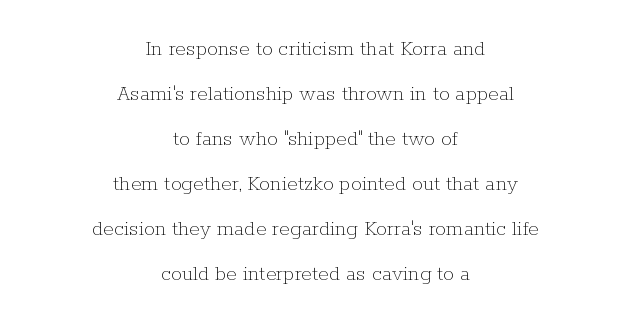
The lettering holds an erect, upright posture throughout. The type is set solid horizontally, with unmodified tracking. The glyphs are unaccompanied by any horizontal stroke below them. Compared with typical paragraphs, the rows here are farther apart. Weight class: somewhere from thin through regular. The setting favours the middle, as headings and verse often do.
